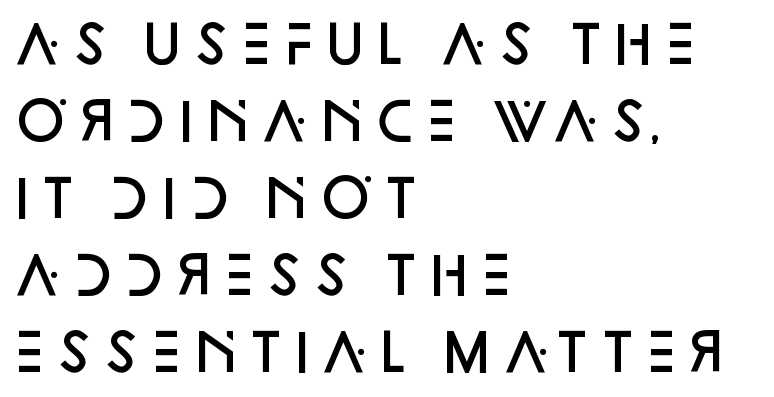
The image shows 51 px semibold sans-serif type, upright; set left-aligned, normal line spacing (1.51x), normal letter spacing, not underlined; low stroke contrast and a large x-height.
